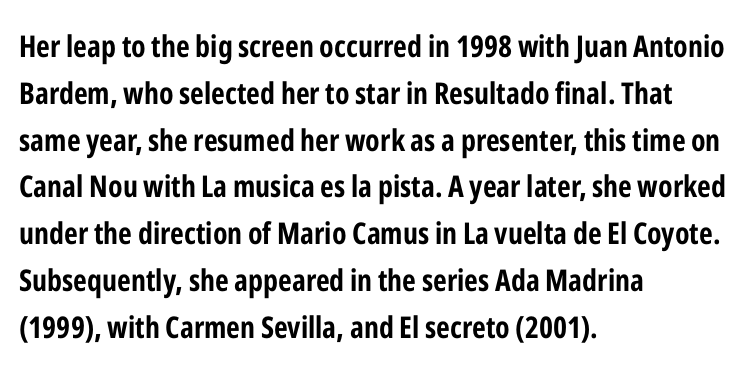
The image shows 30 px bold, condensed sans-serif type, upright; set left-aligned, normal line spacing (1.56x), normal letter spacing, not underlined; low stroke contrast and a medium x-height.
